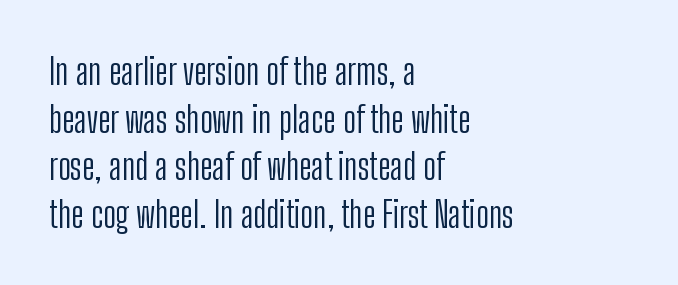
Unlike italic type, these characters show no tilt at all. The text was rendered using a sans face with plain stroke endings. Varying glyph widths throughout — classic text-font behaviour. Leading: standard. The rag falls on the right side of this text block.
